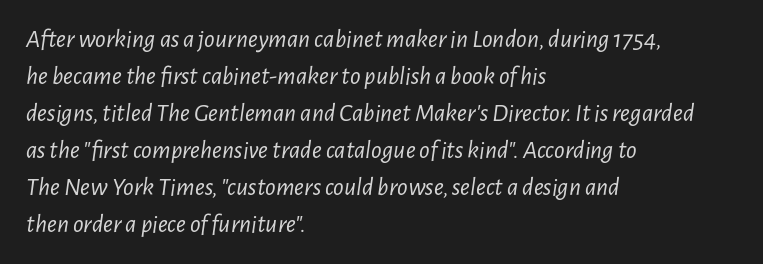
The image shows 26 px text type, italic (leaning right); set left-aligned, normal line spacing (1.42x), normal letter spacing, not underlined.
